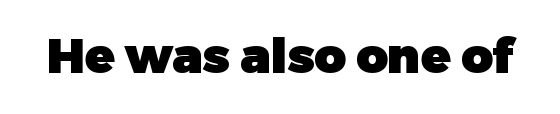
Q: Is the text bold? A: Yes.
Q: Is the text italic (slanted)? A: No, it is upright.
Q: Is the typeface a serif or a sans-serif typeface? A: Sans-serif.
Q: Is the text underlined? A: No.
Q: Is the spacing between letters normal or unusually wide? A: Normal.
Q: Width (condensed, normal, or wide)? A: Normal.
Q: Stroke contrast? A: Low.
Q: x-height? A: Medium.
Q: Monospaced? A: No.
